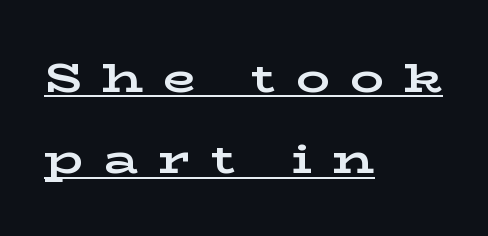
{"serif": "yes", "italic": "no", "bold": "yes", "weight": "bold", "width": "wide", "stroke_contrast": "low", "x_height": "medium", "monospaced": "no", "underline": "yes", "align": "left", "line_spacing": "loose", "line_spacing_ratio": 1.94, "letter_spacing": "wide", "letter_spacing_em": 0.48, "glyph_px": 42}
